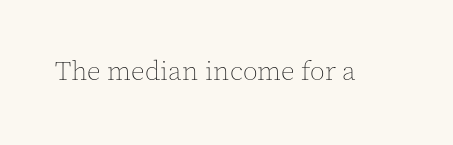
The image shows 27 px text type, upright; set normal letter spacing, not underlined.
